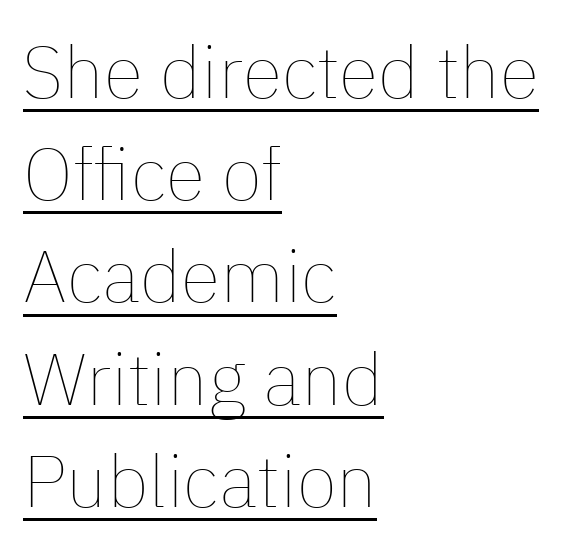
Regular leading. Between one letter and the next there's only the usual sliver of space. The ragged edge is on the right, which tells us the setting is flush left. The words here are underlined. Weight class: somewhere from thin through regular.
